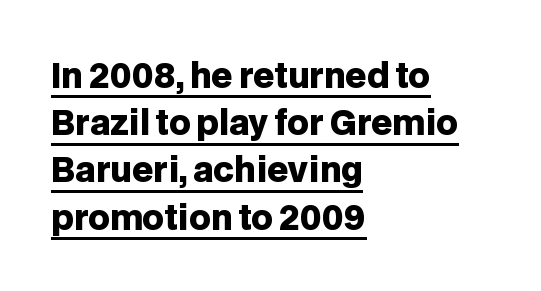
Q: Is the text bold? A: Yes.
Q: Is the text italic (slanted)? A: No, it is upright.
Q: Is the typeface a serif or a sans-serif typeface? A: Sans-serif.
Q: Is the text underlined? A: Yes.
Q: How is the paragraph aligned? A: Left-aligned.
Q: Is the spacing between letters normal or unusually wide? A: Normal.
Q: Is the spacing between lines tight, normal or loose? A: Normal.
Q: Width (condensed, normal, or wide)? A: Normal.
Q: Stroke contrast? A: Low.
Q: x-height? A: Large.
Q: Monospaced? A: No.
